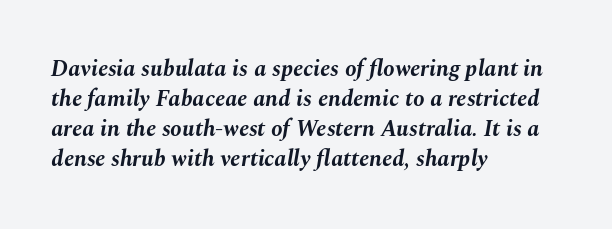
Does the weight exceed regular? Yes, all the way to bold. Does extra space separate the letters? No, they use regular spacing. The text carries the slant typical of an italic or oblique font. Vertically, the passage feels balanced, rows spaced as you'd expect. Each line starts at the same left margin while the right side varies. Check the space under the baseline: it is left empty.
